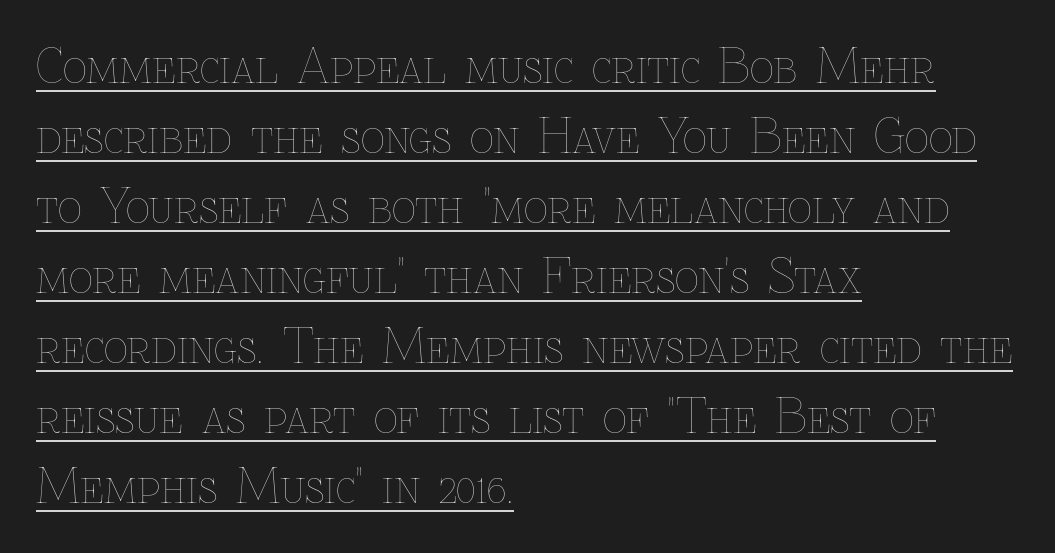
The image shows 47 px thin type, upright; set left-aligned, normal line spacing (1.49x), normal letter spacing, underlined; low stroke contrast and a medium x-height.
